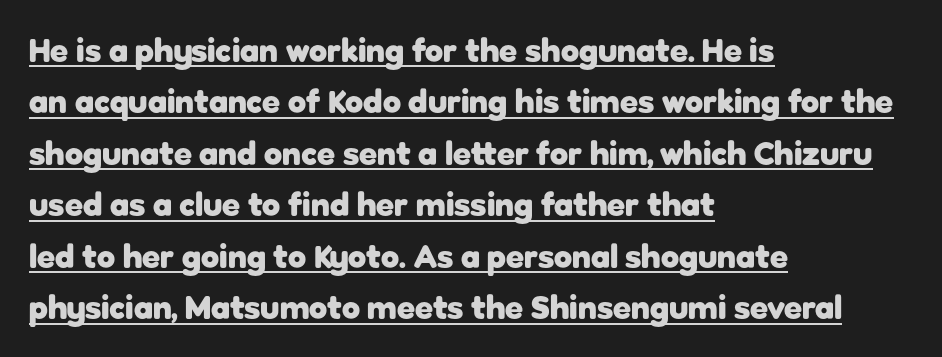
The image shows 33 px heavy sans-serif type, upright; set left-aligned, normal line spacing (1.56x), normal letter spacing, underlined; low stroke contrast and a medium x-height.
